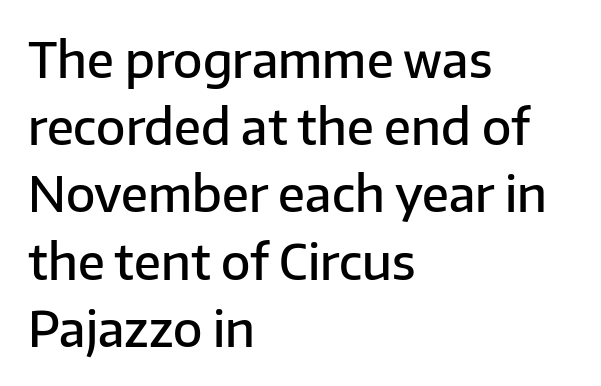
Q: Is the text bold? A: Semi-bold.
Q: Is the text italic (slanted)? A: No, it is upright.
Q: Is the typeface a serif or a sans-serif typeface? A: Sans-serif.
Q: Is the text underlined? A: No.
Q: How is the paragraph aligned? A: Left-aligned.
Q: Is the spacing between letters normal or unusually wide? A: Normal.
Q: Is the spacing between lines tight, normal or loose? A: Normal.
Q: Width (condensed, normal, or wide)? A: Normal.
Q: Stroke contrast? A: Low.
Q: x-height? A: Medium.
Q: Monospaced? A: No.
